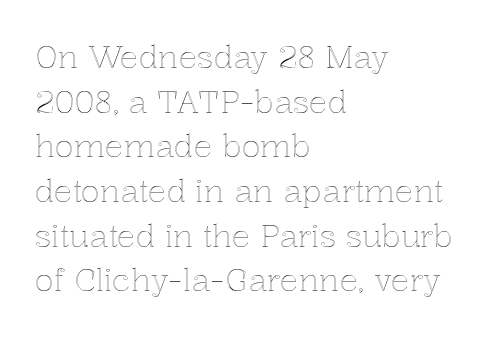
Q: Is the text italic (slanted)? A: No, it is upright.
Q: Is the text underlined? A: No.
Q: How is the paragraph aligned? A: Left-aligned.
Q: Is the spacing between letters normal or unusually wide? A: Normal.
Q: Is the spacing between lines tight, normal or loose? A: Normal.
Q: Width (condensed, normal, or wide)? A: Normal.
Q: x-height? A: Medium.
Q: Monospaced? A: No.
